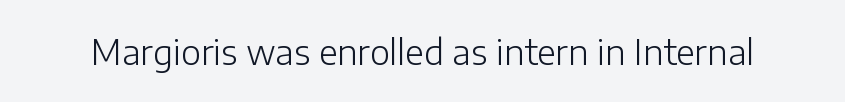
The image shows 34 px light sans-serif type, upright; set normal letter spacing, not underlined; low stroke contrast and a medium x-height.
